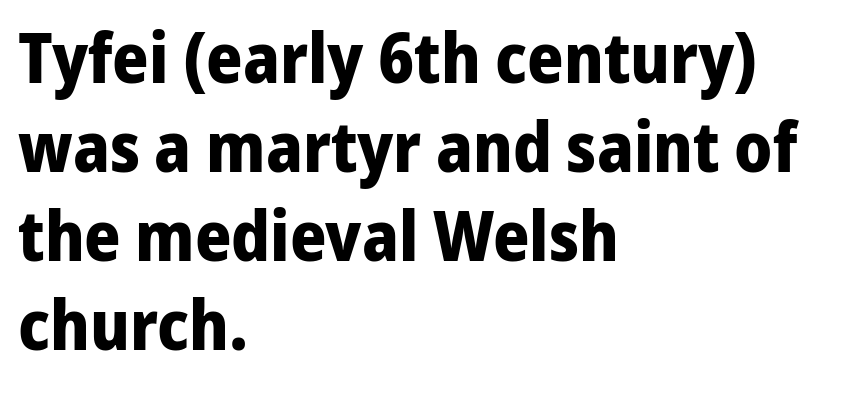
The image shows 70 px bold sans-serif type, upright; set left-aligned, normal line spacing (1.27x), normal letter spacing, not underlined; low stroke contrast and a medium x-height.
